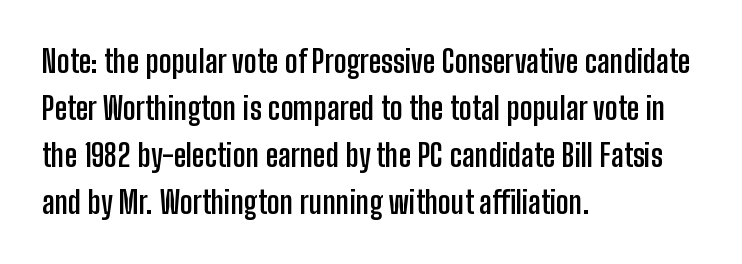
Horizontal bands of white between lines are of average thickness. Proportional: the letters do not fall into vertical columns. Heavy-handed strokes throughout: this text is bold. Upright lettering throughout. These lines stack with their left ends in a neat column. Any mark beneath the type? The region is blank.
